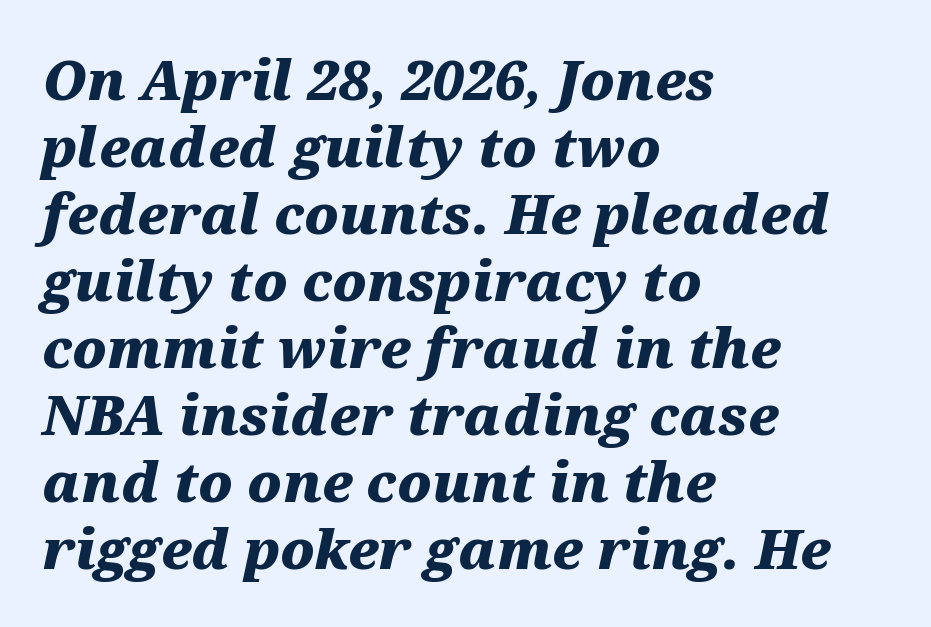
The zone under the glyphs is completely vacant. Set as a true bold cut, around the 700 mark. Inter-character spacing is left at the font's built-in metrics. Short and long lines alike share a common starting point at left.
